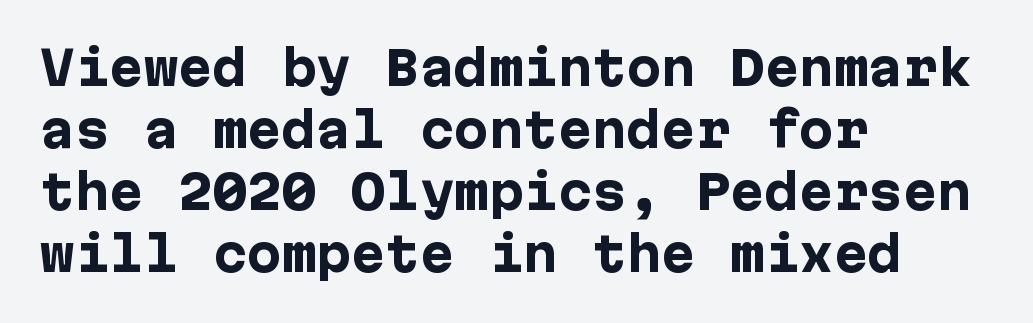
Q: Is the text bold? A: Yes.
Q: Is the text italic (slanted)? A: No, it is upright.
Q: Is the typeface a serif or a sans-serif typeface? A: Sans-serif.
Q: Is the text underlined? A: No.
Q: How is the paragraph aligned? A: Left-aligned.
Q: Is the spacing between letters normal or unusually wide? A: Normal.
Q: Is the spacing between lines tight, normal or loose? A: Normal.
Q: Width (condensed, normal, or wide)? A: Normal.
Q: Stroke contrast? A: Low.
Q: x-height? A: Medium.
